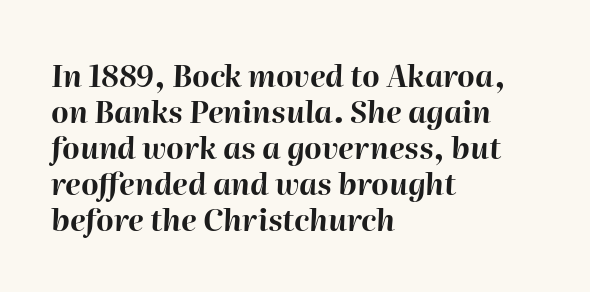
Stroke thickness is high; the sample reads as a true bold. Does extra space separate the letters? No, they use regular spacing. Is the block centered? No — it sits flush against the left margin. Rendered with sloped, italic letterforms.
